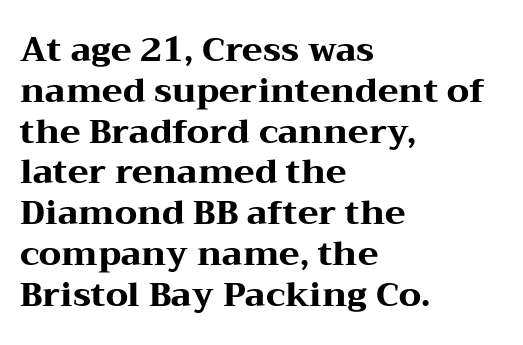
The image shows 34 px heavy, wide serif type, upright; set left-aligned, line spacing 1.2x, normal letter spacing, not underlined; medium stroke contrast and a medium x-height.
